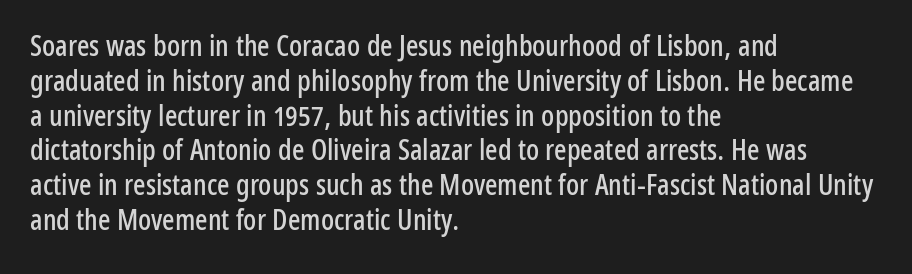
{"serif": "no", "italic": "no", "width": "condensed", "stroke_contrast": "low", "x_height": "medium", "monospaced": "no", "underline": "no", "align": "left", "line_spacing_ratio": 1.2, "letter_spacing": "normal", "letter_spacing_em": 0.0, "glyph_px": 29}
